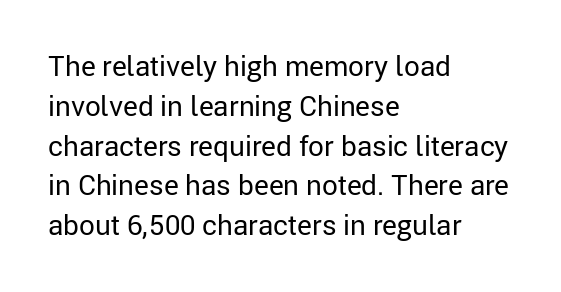
The image shows 28 px regular-weight sans-serif type, upright; set left-aligned, normal line spacing (1.42x), normal letter spacing, not underlined; low stroke contrast and a medium x-height.
